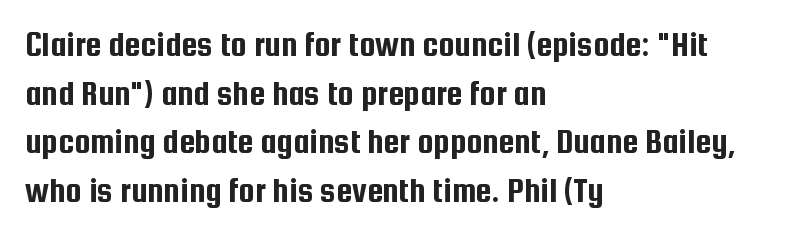
The image shows 36 px condensed sans-serif type, upright; set left-aligned, normal line spacing (1.35x), normal letter spacing, not underlined; low stroke contrast and a medium x-height.
